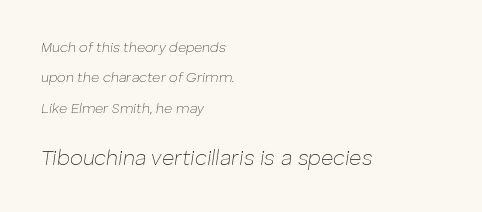
The image shows 21 px text type, italic (leaning right); set left-aligned, loose line spacing (2.17x), normal letter spacing, not underlined; the second (bottom) block is 1.5x larger.
